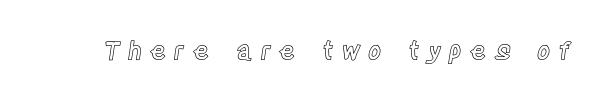
Q: Is the text italic (slanted)? A: Yes.
Q: Is the text underlined? A: No.
Q: Is the spacing between letters normal or unusually wide? A: Unusually wide.
